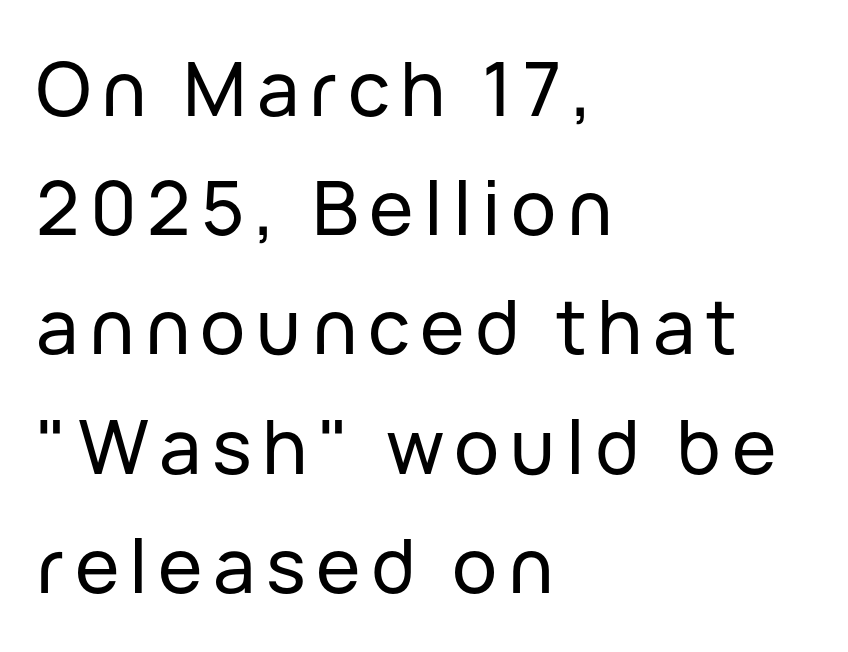
A roman cut, with each character standing at attention. A typesetter would call this proportional, since set widths differ per character. To sum up the face: it is a sans, with no serifs. Check under the words: just untouched page. Leading matches the norm, producing a regular column. Caption: multi-line text, flush left, ragged right.
